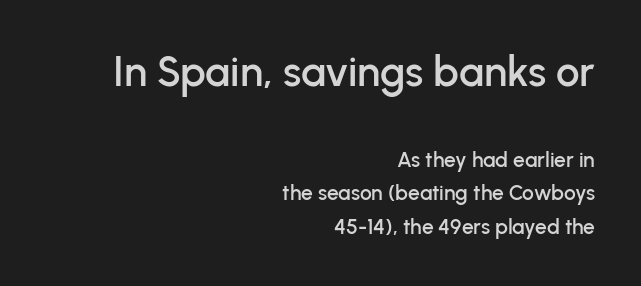
The image shows 42 px sans-serif type, upright; set right-aligned, normal line spacing (1.6x), normal letter spacing, not underlined; the first (top) block is 2.0x larger; low stroke contrast and a medium x-height.
